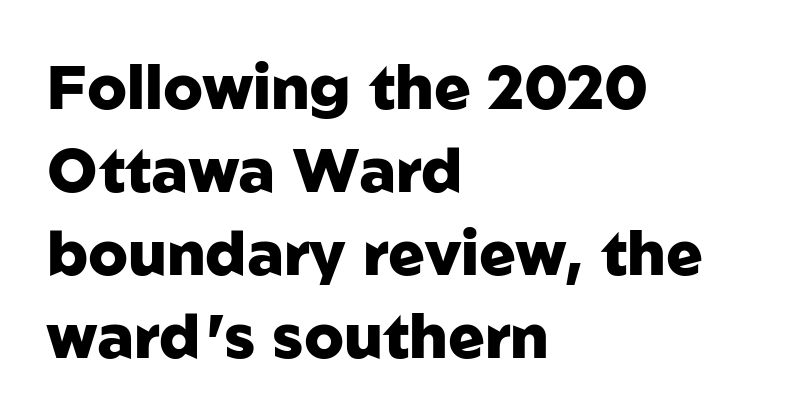
Q: Is the text bold? A: Yes.
Q: Is the text italic (slanted)? A: No, it is upright.
Q: Is the typeface a serif or a sans-serif typeface? A: Sans-serif.
Q: Is the text underlined? A: No.
Q: How is the paragraph aligned? A: Left-aligned.
Q: Is the spacing between letters normal or unusually wide? A: Normal.
Q: Is the spacing between lines tight, normal or loose? A: Normal.
Q: Width (condensed, normal, or wide)? A: Normal.
Q: Stroke contrast? A: Low.
Q: x-height? A: Medium.
Q: Monospaced? A: No.
